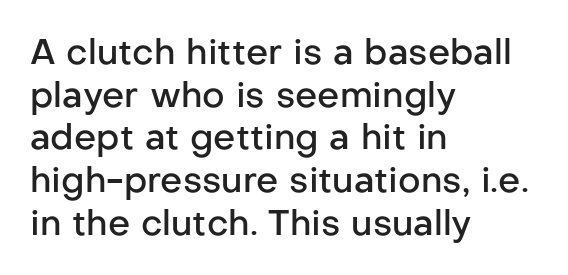
The image shows 35 px semibold sans-serif type, upright; set left-aligned, line spacing 1.22x, normal letter spacing, not underlined; low stroke contrast and a medium x-height.
